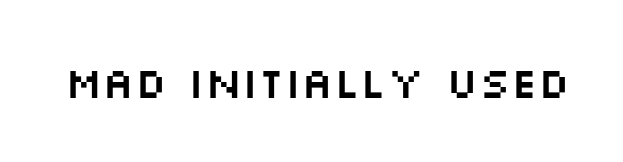
Q: Is the text italic (slanted)? A: No, it is upright.
Q: Is the typeface a serif or a sans-serif typeface? A: Sans-serif.
Q: Is the text underlined? A: No.
Q: Is the spacing between letters normal or unusually wide? A: Normal.
Q: Width (condensed, normal, or wide)? A: Wide.
Q: Stroke contrast? A: Medium.
Q: x-height? A: Large.
Q: Monospaced? A: No.
